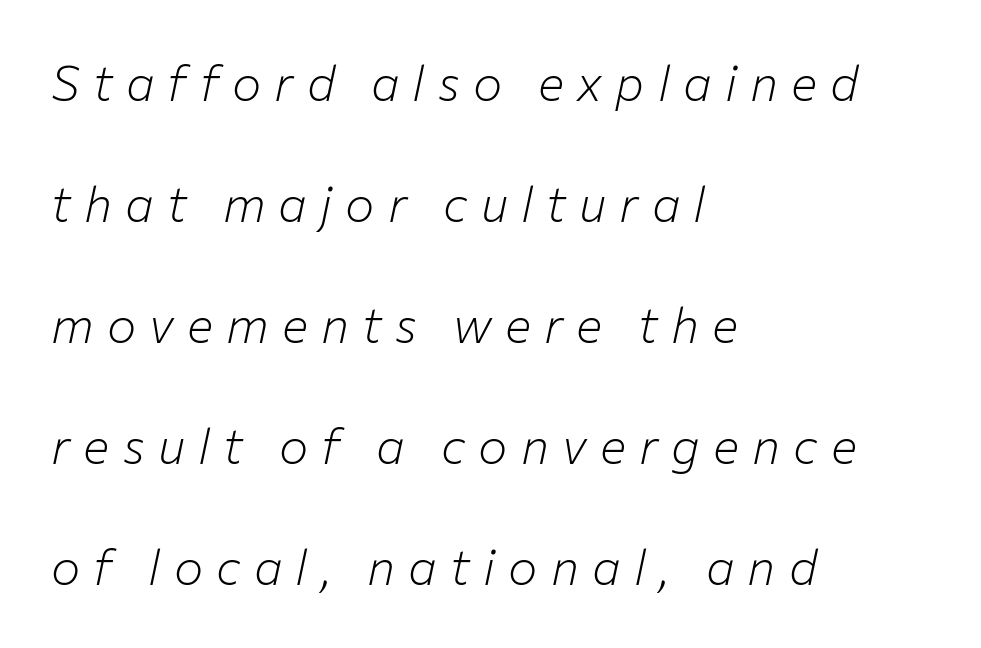
Q: Is the text bold? A: No.
Q: Is the text italic (slanted)? A: Yes, it leans right by about 12 degrees.
Q: Is the text underlined? A: No.
Q: How is the paragraph aligned? A: Left-aligned.
Q: Is the spacing between letters normal or unusually wide? A: Unusually wide.
Q: Is the spacing between lines tight, normal or loose? A: Loose.
Q: Width (condensed, normal, or wide)? A: Normal.
Q: Stroke contrast? A: Low.
Q: x-height? A: Medium.
Q: Monospaced? A: No.
